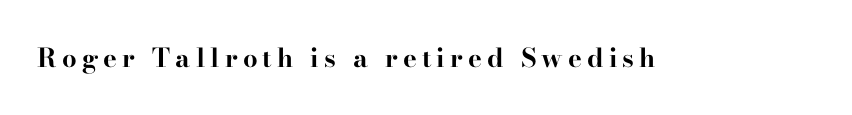
Descenders are the only things crossing below the line. The glyphs have the mass of a bold cut. Style check: upright. How are the letters spaced? Widely, with obvious added tracking.
